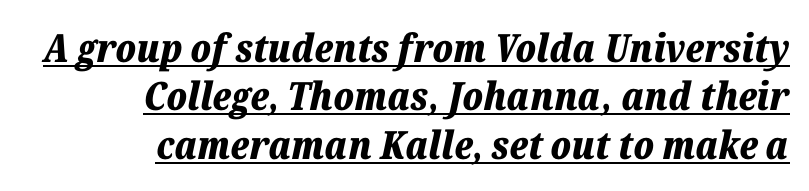
{"italic": "yes", "lean": "right", "slant_degrees": 12, "bold": "yes", "weight": "bold", "width": "normal", "stroke_contrast": "low", "x_height": "medium", "monospaced": "no", "underline": "yes", "align": "right", "line_spacing_ratio": 1.24, "letter_spacing": "normal", "letter_spacing_em": 0.0, "glyph_px": 39}
